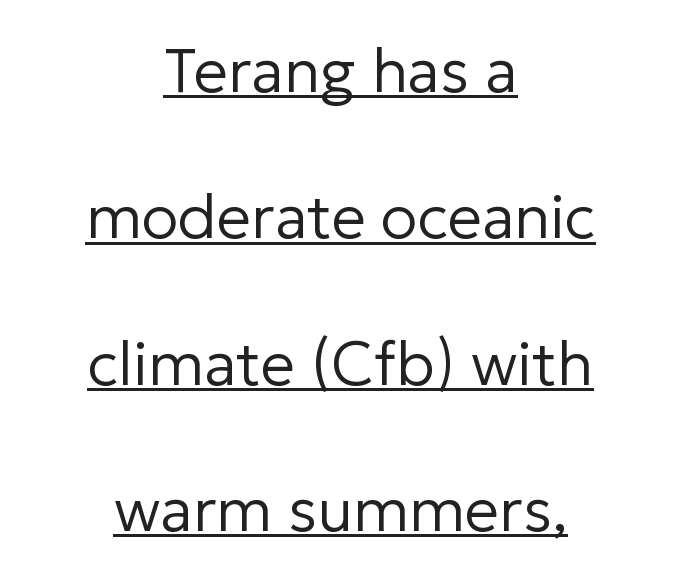
A typesetter would mark this as roman, not italic. The paragraph has two soft edges and a firm central axis. The tracking reads as untouched default to a designer's eye. Every word sits above its own underline. No chunkiness to these letters — they're not bold.
